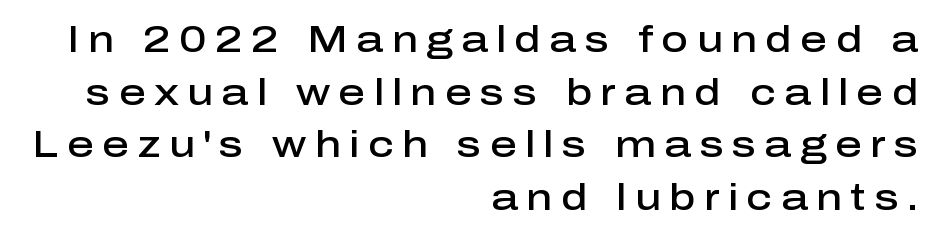
Q: Is the text bold? A: Semi-bold.
Q: Is the text italic (slanted)? A: No, it is upright.
Q: Is the typeface a serif or a sans-serif typeface? A: Sans-serif.
Q: Is the text underlined? A: No.
Q: How is the paragraph aligned? A: Right-aligned.
Q: Is the spacing between letters normal or unusually wide? A: Unusually wide.
Q: Is the spacing between lines tight, normal or loose? A: Normal.
Q: Width (condensed, normal, or wide)? A: Normal.
Q: Stroke contrast? A: Low.
Q: x-height? A: Medium.
Q: Monospaced? A: No.
